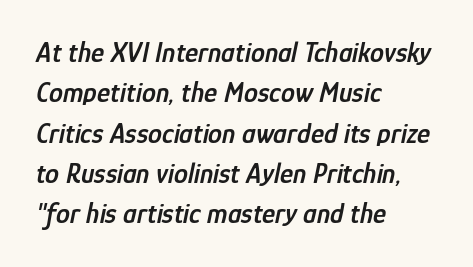
The image shows 28 px semibold, condensed type, italic (leaning right); set left-aligned, normal line spacing (1.44x), normal letter spacing, not underlined; low stroke contrast and a medium x-height.
